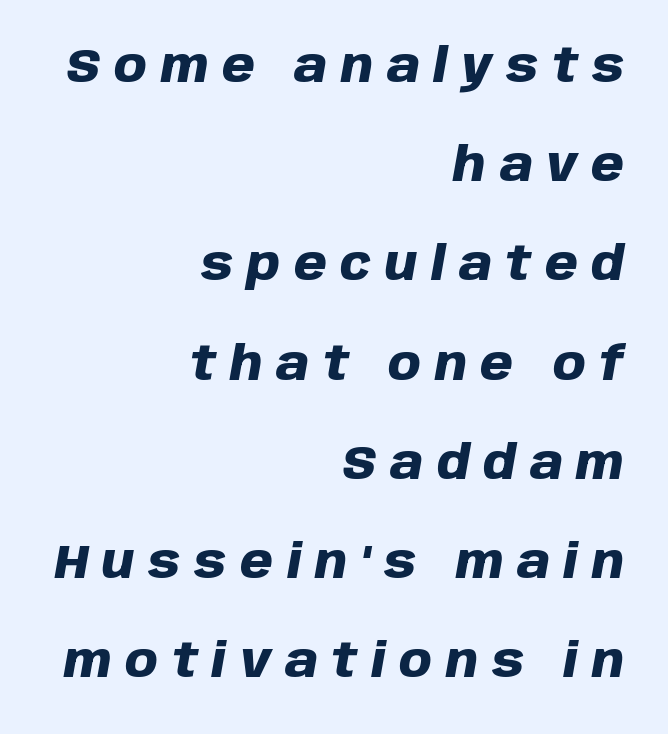
Q: Is the text bold? A: Yes.
Q: Is the text italic (slanted)? A: Yes, it leans right by about 10 degrees.
Q: Is the text underlined? A: No.
Q: How is the paragraph aligned? A: Right-aligned.
Q: Is the spacing between letters normal or unusually wide? A: Unusually wide.
Q: Is the spacing between lines tight, normal or loose? A: Loose.
Q: Width (condensed, normal, or wide)? A: Normal.
Q: Stroke contrast? A: Low.
Q: x-height? A: Large.
Q: Monospaced? A: No.
